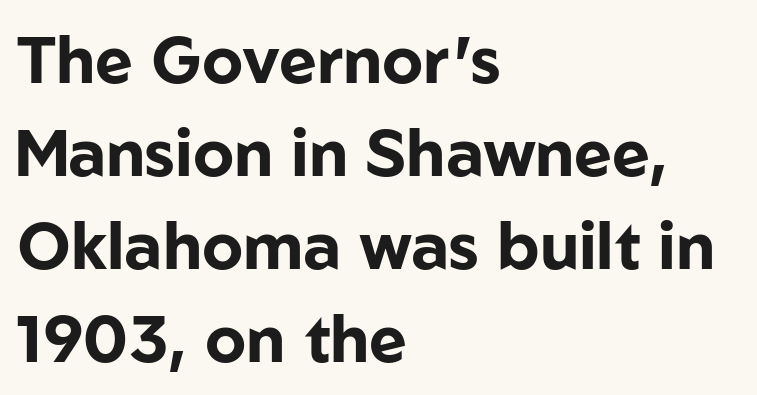
{"serif": "no", "italic": "no", "bold": "yes", "weight": "bold", "width": "normal", "stroke_contrast": "low", "x_height": "medium", "monospaced": "no", "underline": "no", "align": "left", "line_spacing": "normal", "line_spacing_ratio": 1.43, "letter_spacing": "normal", "letter_spacing_em": 0.0, "glyph_px": 65}
